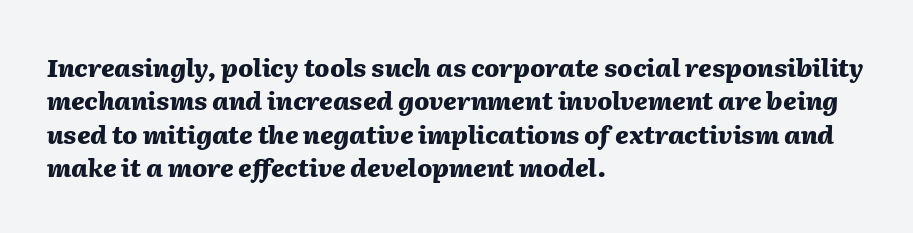
Q: Is the text bold? A: Yes.
Q: Is the text italic (slanted)? A: Yes, it leans right by about 2 degrees.
Q: Is the text underlined? A: No.
Q: How is the paragraph aligned? A: Left-aligned.
Q: Is the spacing between letters normal or unusually wide? A: Normal.
Q: Is the spacing between lines tight, normal or loose? A: Normal.
